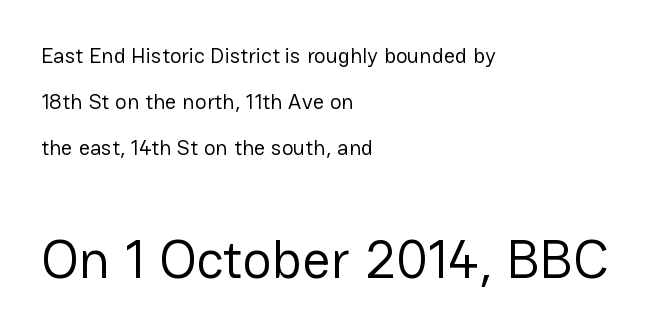
The image shows 55 px regular-weight sans-serif type, upright; set left-aligned, loose line spacing (2.09x), normal letter spacing, not underlined; the second (bottom) block is 2.5x larger; low stroke contrast and a medium x-height.
